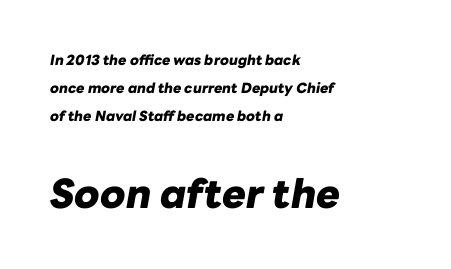
Q: Is the text bold? A: Yes.
Q: Is the text italic (slanted)? A: Yes, it leans right by about 10 degrees.
Q: Is the text underlined? A: No.
Q: How is the paragraph aligned? A: Left-aligned.
Q: Is the spacing between letters normal or unusually wide? A: Normal.
Q: Is the spacing between lines tight, normal or loose? A: Loose.
Q: Which block of text is set in a larger size, the first (top) or the second (bottom)? A: The second (bottom) one.
Q: Width (condensed, normal, or wide)? A: Normal.
Q: Stroke contrast? A: Low.
Q: x-height? A: Medium.
Q: Monospaced? A: No.
